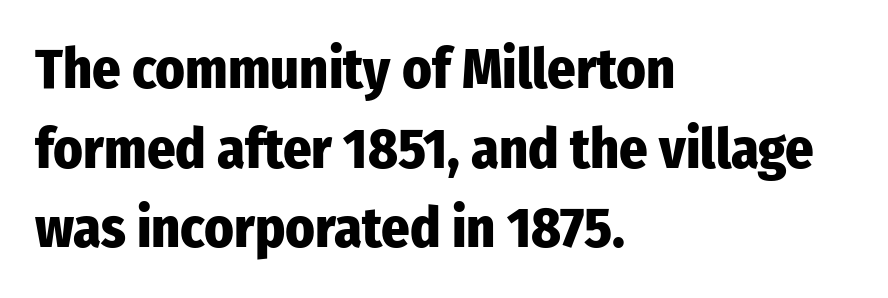
The image shows 56 px heavy, condensed sans-serif type, upright; set left-aligned, normal line spacing (1.42x), normal letter spacing, not underlined; low stroke contrast and a medium x-height.
